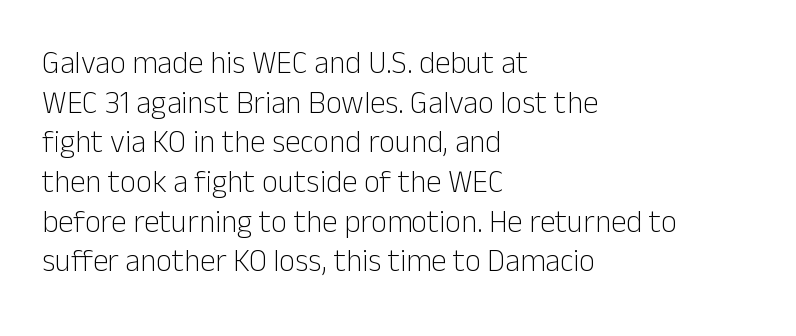
Unbolded letterforms with no extra heft. Each line starts at the same left margin while the right side varies. Line spacing here is normal. Stroke terminals: plain, sans-serif.
